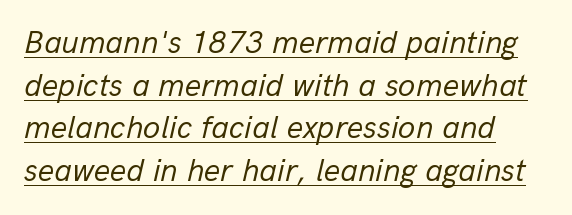
The image shows 32 px regular-weight type, italic (leaning right); set left-aligned, normal line spacing (1.33x), normal letter spacing, underlined; low stroke contrast and a medium x-height.
